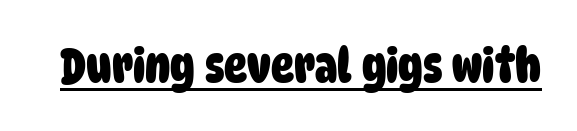
The image shows 48 px heavy, condensed sans-serif type; set normal letter spacing, underlined; low stroke contrast and a large x-height.
